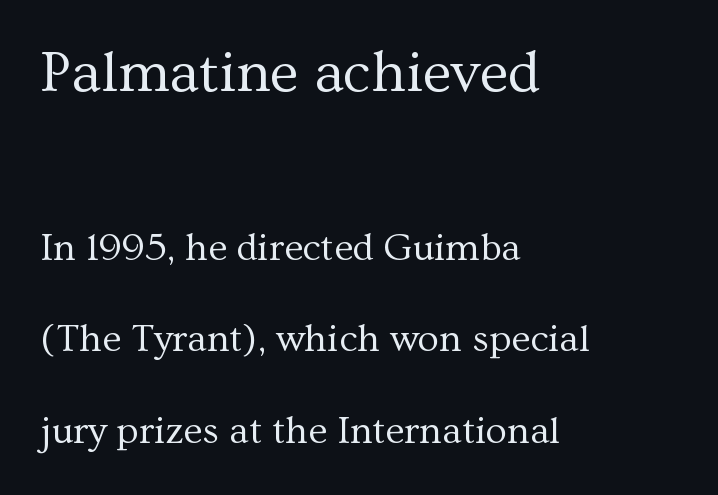
{"serif": "yes", "italic": "no", "bold": "no", "weight": "regular", "width": "normal", "stroke_contrast": "medium", "x_height": "medium", "monospaced": "no", "underline": "no", "align": "left", "line_spacing": "loose", "line_spacing_ratio": 2.35, "letter_spacing": "normal", "letter_spacing_em": 0.0, "larger_block": "first", "size_ratio": 1.51, "glyph_px": 59}
